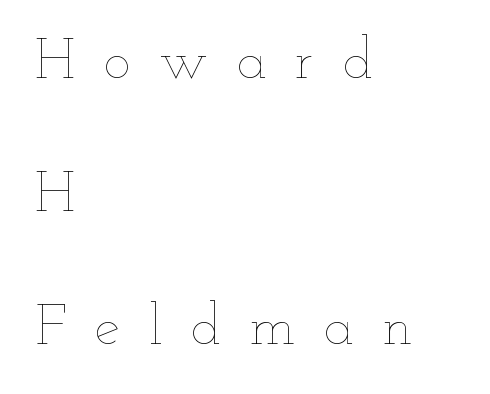
These lines were composed using upright roman letters. What's the leading like? Stretched, with rows far apart. Type without underlining. Looks like regular typesetting: each glyph gets only the width it needs. Letter spacing: wide. Where is the straight margin? On the left.
